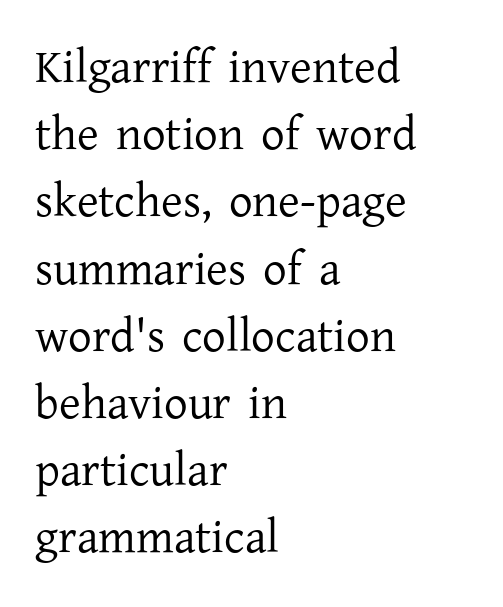
Q: Is the text bold? A: No.
Q: Is the text italic (slanted)? A: No, it is upright.
Q: Is the typeface a serif or a sans-serif typeface? A: Serif.
Q: Is the text underlined? A: No.
Q: How is the paragraph aligned? A: Left-aligned.
Q: Is the spacing between letters normal or unusually wide? A: Normal.
Q: Is the spacing between lines tight, normal or loose? A: Normal.
Q: Width (condensed, normal, or wide)? A: Normal.
Q: Stroke contrast? A: Low.
Q: x-height? A: Medium.
Q: Monospaced? A: No.
